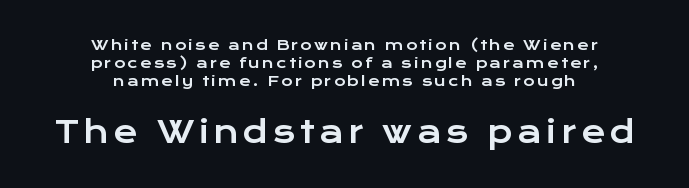
Q: Is the text italic (slanted)? A: No, it is upright.
Q: Is the typeface a serif or a sans-serif typeface? A: Sans-serif.
Q: Is the text underlined? A: No.
Q: How is the paragraph aligned? A: Centered.
Q: Is the spacing between lines tight, normal or loose? A: Normal.
Q: Which block of text is set in a larger size, the first (top) or the second (bottom)? A: The second (bottom) one.
Q: Width (condensed, normal, or wide)? A: Wide.
Q: Stroke contrast? A: Low.
Q: x-height? A: Medium.
Q: Monospaced? A: No.
